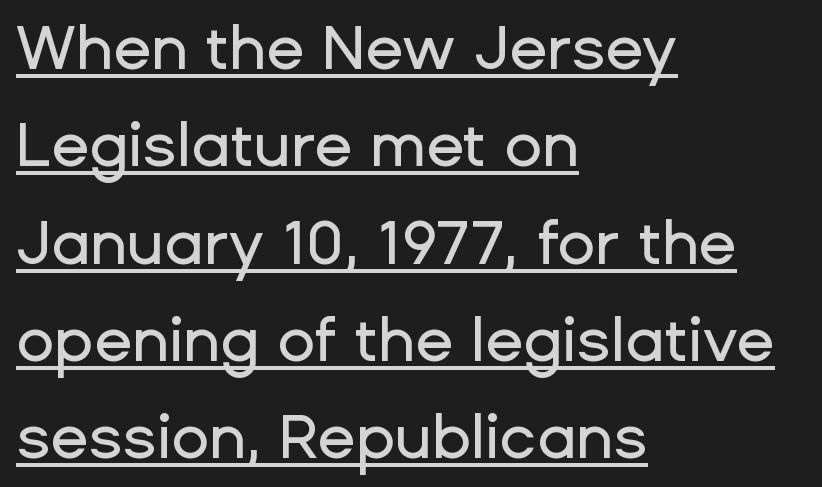
Underlined type. The glyphs in this specimen are sans serif. Here the designer chose a conventional face with non-uniform glyph widths. Visually the block forms a straight wall on the left and a jagged coastline on the right. Honestly, the letter spacing is just normal — you wouldn't notice it. The font's upright variant was chosen for this text.
